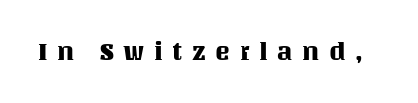
Q: Is the text italic (slanted)? A: No, it is upright.
Q: Is the text underlined? A: No.
Q: Is the spacing between letters normal or unusually wide? A: Unusually wide.
